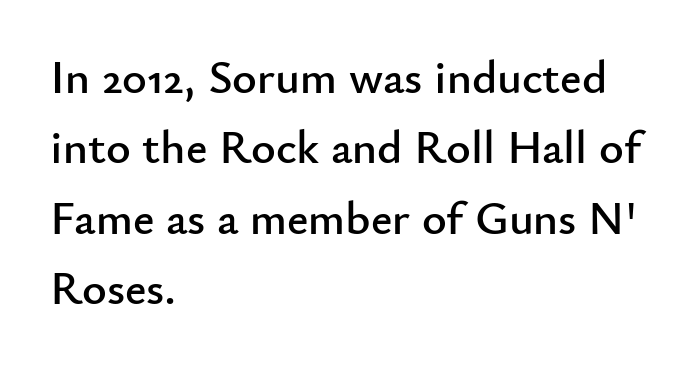
Reading down the column, the eye jumps a familiar distance to each next line. Grotesque or geometric, the face here clearly has no serifs. Is this a fixed-width face? No — the glyphs have proportional, varying widths. Each word holds together tightly as a unit, with standard inter-letter gaps.
